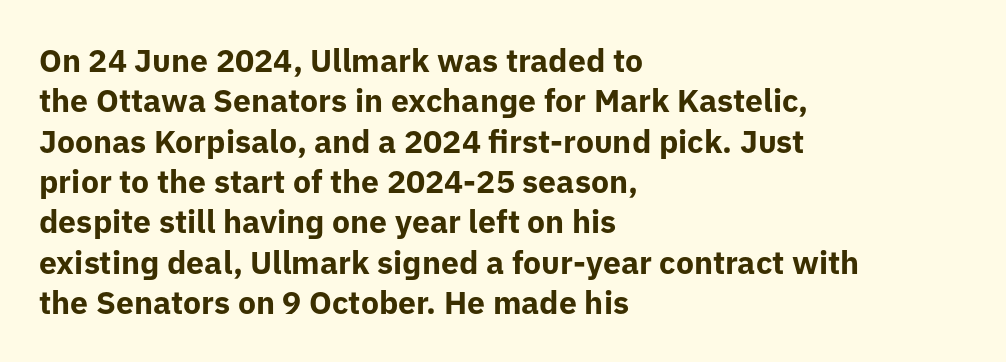
Descenders hang freely into open space. Nothing sits at the stroke ends, so this counts as sans-serif. In terms of letterspacing, this is plain default setting. Posture: vertical. A typesetter would call this proportional, since set widths differ per character. Casual observation: everything's shoved over to the left.
